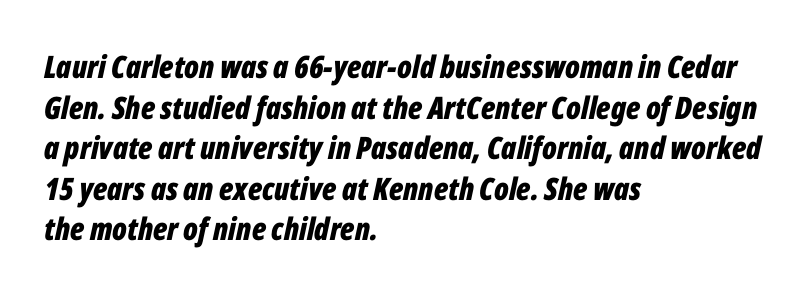
How heavy is the stroke? Heavy — this is a bold. A typesetter would call this leading conventional body-copy spacing. A typesetter would call this proportional, since set widths differ per character. Descenders are the only things crossing below the line. In terms of letterspacing, this is plain default setting. Teacher's note: observe the even left margin — that is flush-left alignment.
